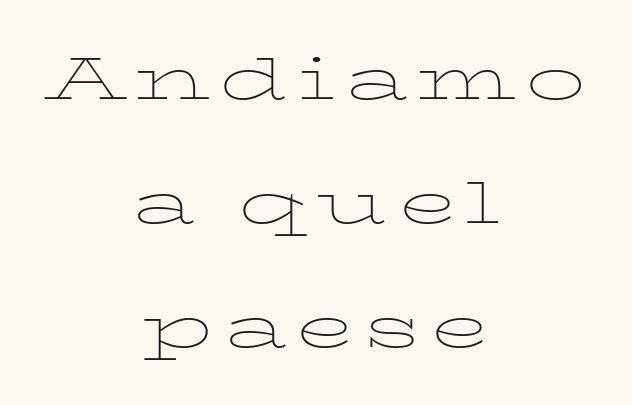
Q: Is the text bold? A: No.
Q: Is the text italic (slanted)? A: No, it is upright.
Q: Is the typeface a serif or a sans-serif typeface? A: Serif.
Q: Is the text underlined? A: No.
Q: How is the paragraph aligned? A: Centered.
Q: Is the spacing between lines tight, normal or loose? A: Loose.
Q: Width (condensed, normal, or wide)? A: Wide.
Q: Stroke contrast? A: Low.
Q: x-height? A: Medium.
Q: Monospaced? A: No.
